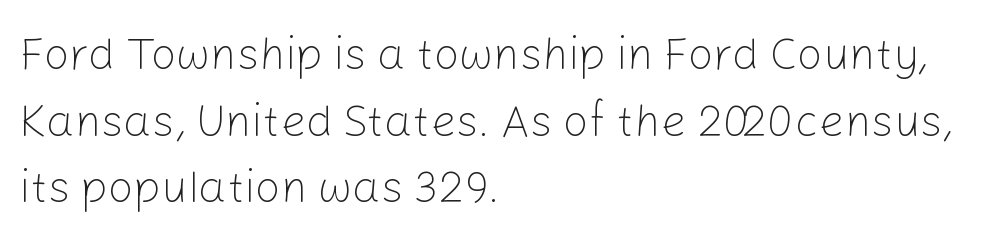
Q: Is the text bold? A: No.
Q: Is the text italic (slanted)? A: No, it is upright.
Q: Is the typeface a serif or a sans-serif typeface? A: Sans-serif.
Q: Is the text underlined? A: No.
Q: How is the paragraph aligned? A: Left-aligned.
Q: Is the spacing between letters normal or unusually wide? A: Normal.
Q: Is the spacing between lines tight, normal or loose? A: Normal.
Q: Width (condensed, normal, or wide)? A: Normal.
Q: Stroke contrast? A: Low.
Q: x-height? A: Medium.
Q: Monospaced? A: No.
